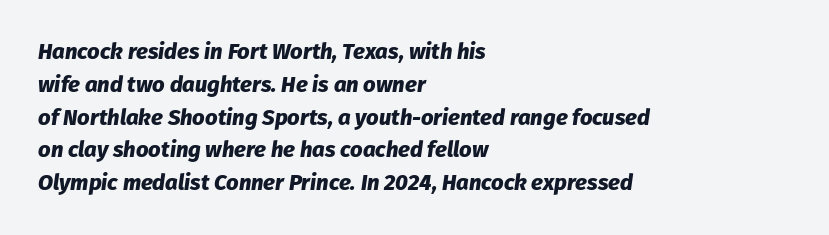
Q: Is the text bold? A: Yes.
Q: Is the text italic (slanted)? A: Yes, it leans right by about 8 degrees.
Q: Is the text underlined? A: No.
Q: How is the paragraph aligned? A: Left-aligned.
Q: Is the spacing between letters normal or unusually wide? A: Normal.
Q: Is the spacing between lines tight, normal or loose? A: Normal.
